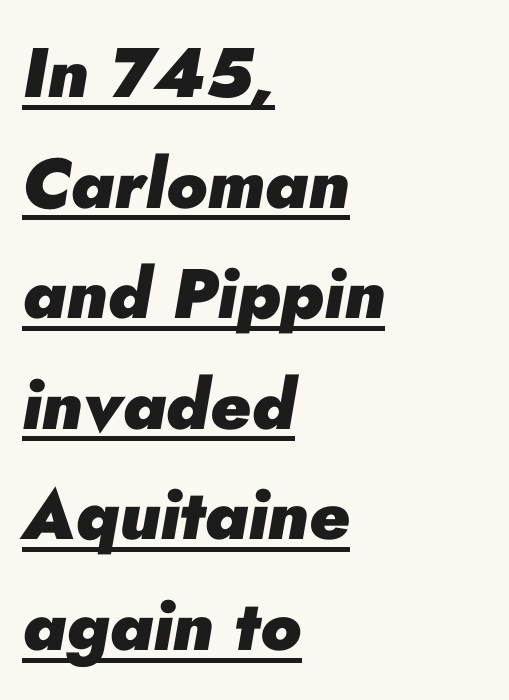
The image shows 70 px heavy type, italic (leaning right); set left-aligned, normal line spacing (1.58x), normal letter spacing, underlined; low stroke contrast and a small x-height.
